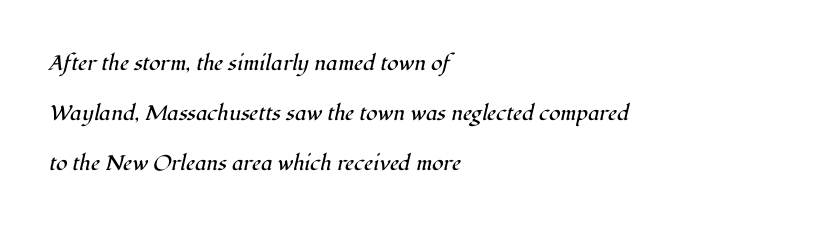
{"italic": "yes", "lean": "right", "slant_degrees": 12, "bold": "no", "underline": "no", "align": "left", "line_spacing": "loose", "line_spacing_ratio": 2.37, "letter_spacing": "normal", "letter_spacing_em": 0.0, "glyph_px": 21}
